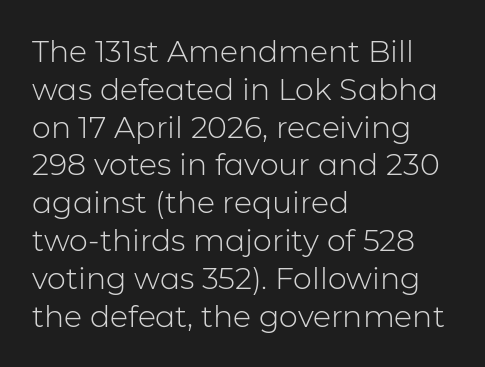
{"serif": "no", "italic": "no", "bold": "no", "weight": "light", "width": "normal", "stroke_contrast": "low", "x_height": "medium", "monospaced": "no", "underline": "no", "align": "left", "line_spacing": "normal", "line_spacing_ratio": 1.26, "letter_spacing": "normal", "letter_spacing_em": 0.0, "glyph_px": 30}
